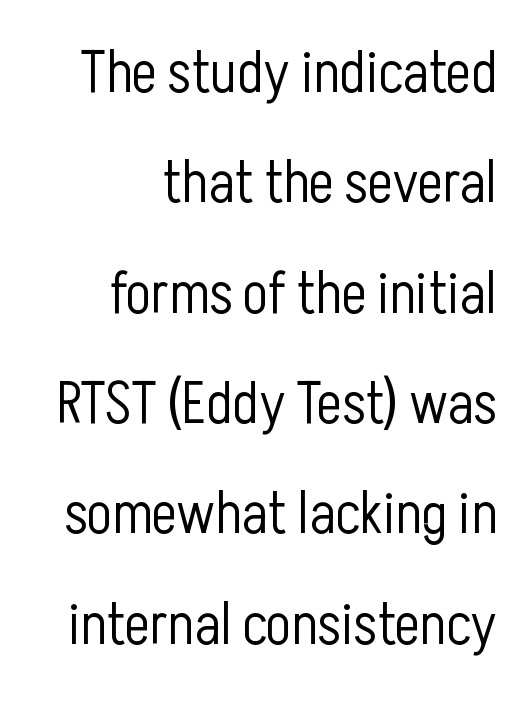
The letters advance in unequal steps, a hallmark of proportional type. The face used here is a sans, in the tradition of grotesques and geometrics. Observe the ordinary spacing: letters are neighbours, not strangers. The words here are not underlined. Do the letters lean? They stand straight. Horizontal alignment here is rightward, an uncommon choice for prose.
